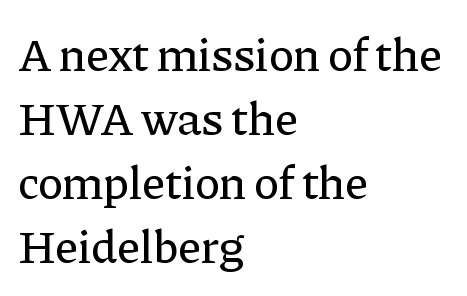
The image shows 47 px serif type, upright; set left-aligned, normal line spacing (1.36x), normal letter spacing, not underlined; low stroke contrast and a medium x-height.
